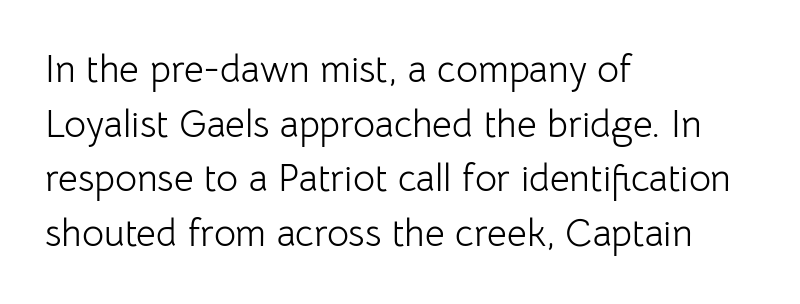
This sample has the flowing, uneven cadence of proportional lettering. Whoever set this chose a conventional vertical rhythm. Typeset ragged right — the left edge is the straight one. The typography opts for an upright posture over an oblique one. Spacing between characters is what you'd get straight out of the box.
